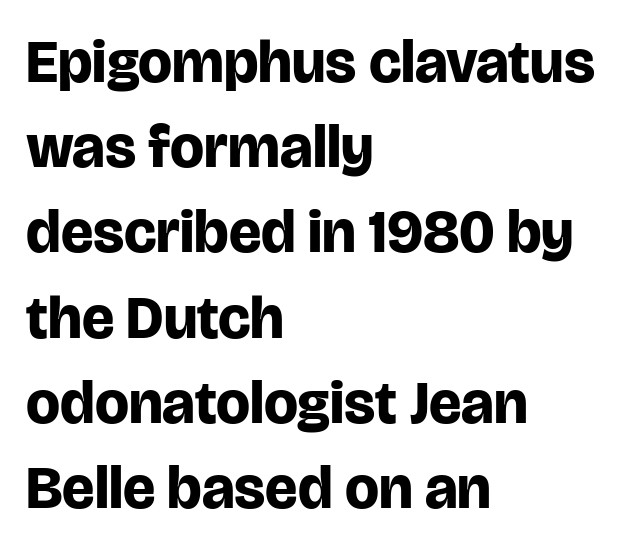
Grotesque or geometric, the face here clearly has no serifs. Short note: letters normally spaced. Strong, thick strokes mark this as bold type. The lines sit at an ordinary, default distance from one another. Each letter keeps its own natural width here, so spacing adapts to shape. The typesetter chose a ragged-right arrangement here.
